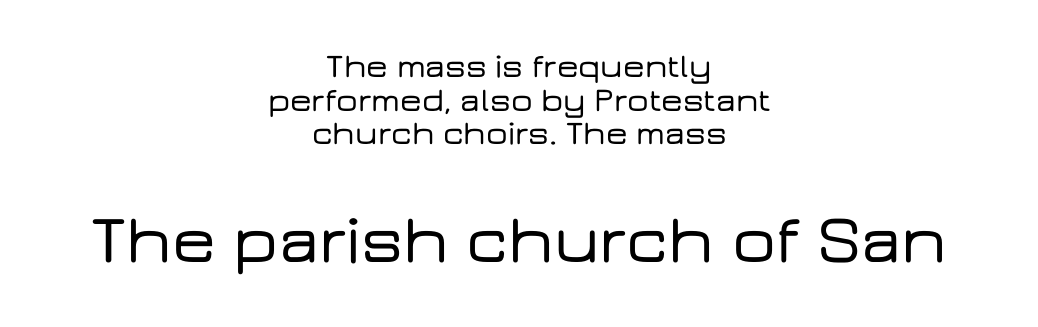
In terms of posture, this sample is upright. Layout note: lines centered. One glance says dense: line gaps are narrower than usual. Font category for this specimen: sans-serif. The designer gave the closing block more size than the opening block. The gap between lines stays unmarked.
